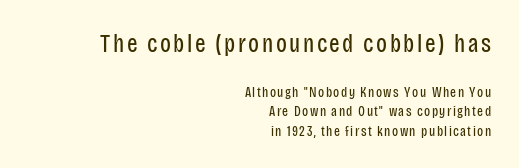
The designer gave the opening block more size than the closing block. If you measured baseline to baseline, you'd find a middling distance. No chunkiness to these letters — they're not bold. Does the copy run flush right? Yes — the right margin is perfectly even.
